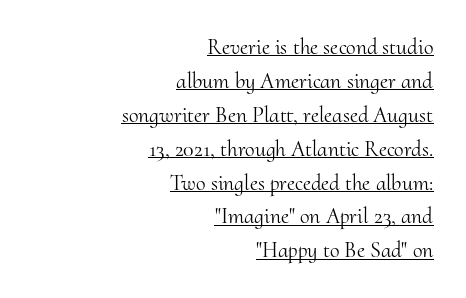
{"italic": "no", "bold": "no", "underline": "yes", "align": "right", "line_spacing": "normal", "line_spacing_ratio": 1.54, "letter_spacing": "normal", "letter_spacing_em": 0.0, "glyph_px": 22}
